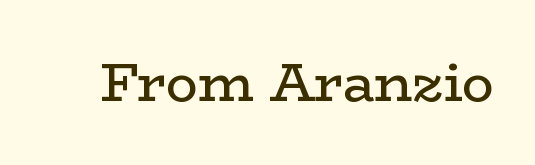
The image shows 53 px regular-weight, wide serif type, upright; set normal letter spacing, not underlined; low stroke contrast and a medium x-height.
